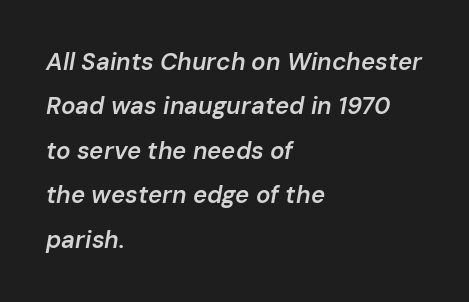
Q: Is the text bold? A: Semi-bold.
Q: Is the text italic (slanted)? A: Yes, it leans right by about 10 degrees.
Q: Is the text underlined? A: No.
Q: How is the paragraph aligned? A: Left-aligned.
Q: Is the spacing between letters normal or unusually wide? A: Normal.
